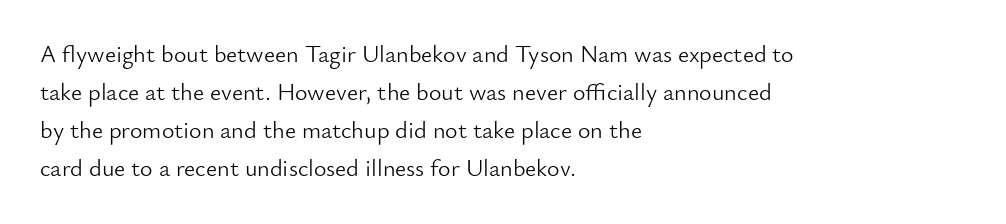
Q: Is the text bold? A: No.
Q: Is the text italic (slanted)? A: No, it is upright.
Q: Is the text underlined? A: No.
Q: How is the paragraph aligned? A: Left-aligned.
Q: Is the spacing between letters normal or unusually wide? A: Normal.
Q: Is the spacing between lines tight, normal or loose? A: Normal.
